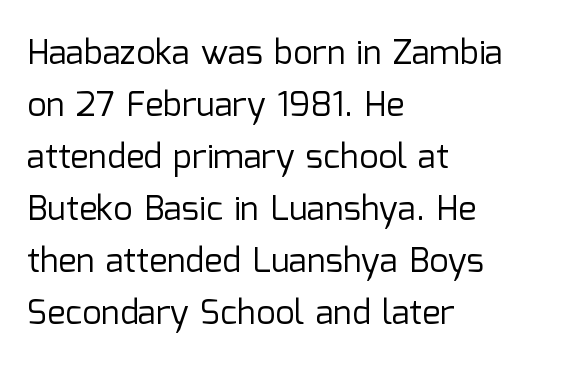
Q: Is the text bold? A: No.
Q: Is the text italic (slanted)? A: No, it is upright.
Q: Is the typeface a serif or a sans-serif typeface? A: Sans-serif.
Q: Is the text underlined? A: No.
Q: How is the paragraph aligned? A: Left-aligned.
Q: Is the spacing between letters normal or unusually wide? A: Normal.
Q: Is the spacing between lines tight, normal or loose? A: Normal.
Q: Width (condensed, normal, or wide)? A: Normal.
Q: Stroke contrast? A: Low.
Q: x-height? A: Medium.
Q: Monospaced? A: No.
